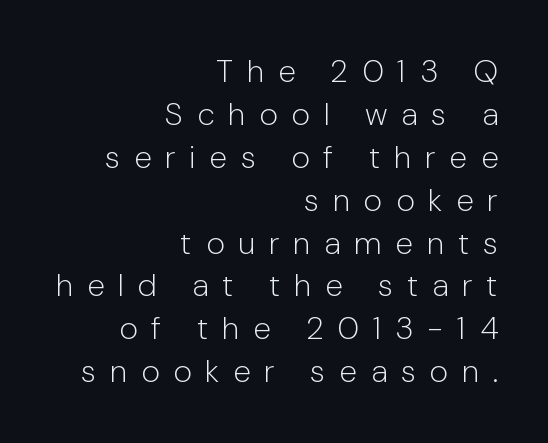
The image shows 32 px light sans-serif type, upright; set right-aligned, normal line spacing (1.34x), unusually wide letter spacing (+0.43 em), not underlined; low stroke contrast and a medium x-height.
